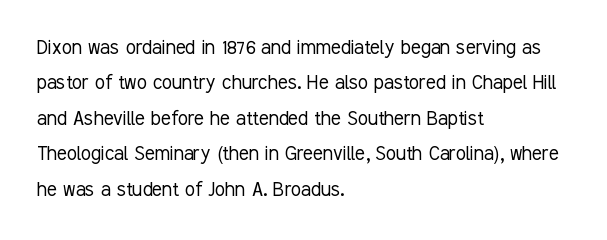
The image shows 23 px text type, upright; set left-aligned, normal line spacing (1.54x), normal letter spacing, not underlined.
